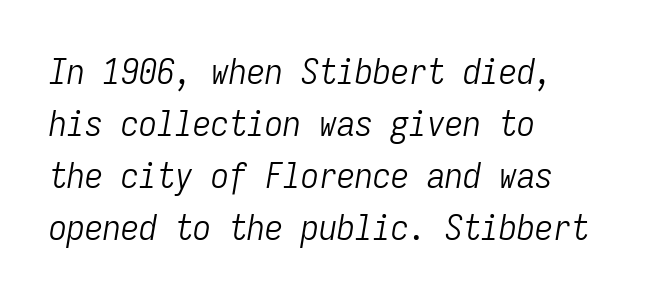
The image shows 36 px light, condensed type, italic (leaning right), monospaced; set left-aligned, normal line spacing (1.44x), normal letter spacing, not underlined; low stroke contrast and a medium x-height.
